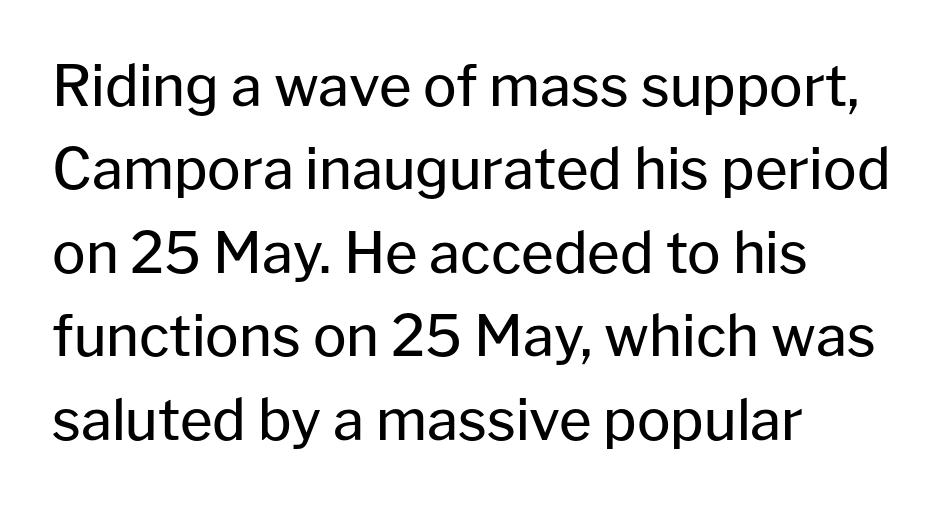
{"serif": "no", "italic": "no", "bold": "no", "weight": "regular", "width": "normal", "stroke_contrast": "low", "x_height": "medium", "monospaced": "no", "underline": "no", "align": "left", "line_spacing": "normal", "line_spacing_ratio": 1.49, "letter_spacing": "normal", "letter_spacing_em": 0.0, "glyph_px": 56}
